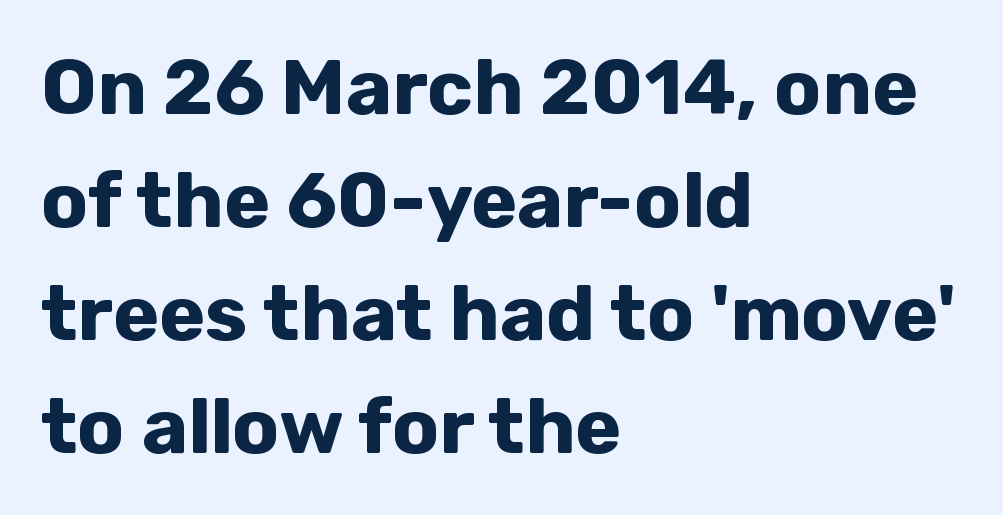
{"serif": "no", "italic": "no", "bold": "yes", "weight": "bold", "width": "normal", "stroke_contrast": "low", "x_height": "medium", "monospaced": "no", "underline": "no", "align": "left", "line_spacing": "normal", "line_spacing_ratio": 1.45, "letter_spacing": "normal", "letter_spacing_em": 0.0, "glyph_px": 78}
